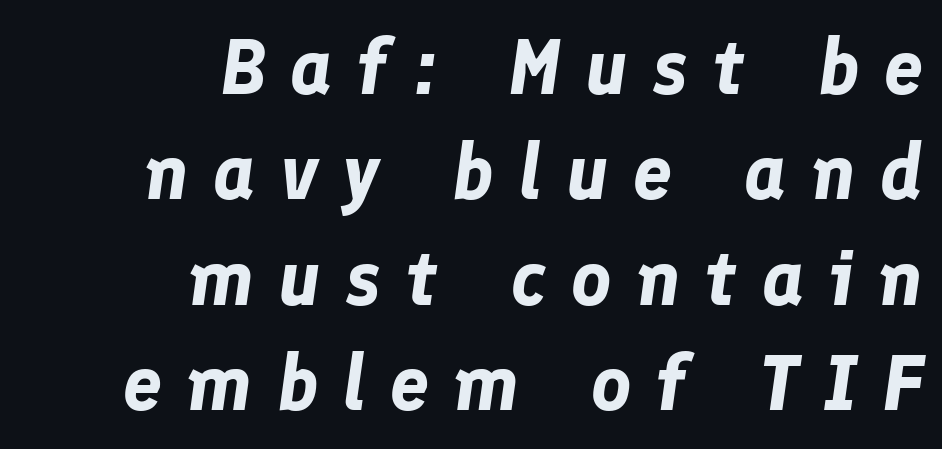
The image shows 78 px bold type, italic (leaning right); set right-aligned, normal line spacing (1.35x), unusually wide letter spacing (+0.31 em), not underlined; low stroke contrast and a medium x-height.
